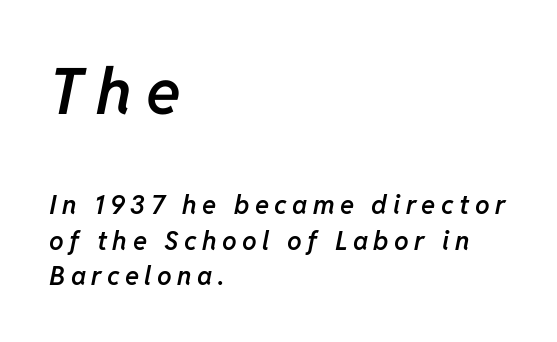
Caption: expanded tracking, letters set apart. This sample is left-justified, so line endings fall wherever the words run out. Spacing verdict: proportional, widths tailored to each character. Visually, the top section dominates because its glyphs are scaled up.
